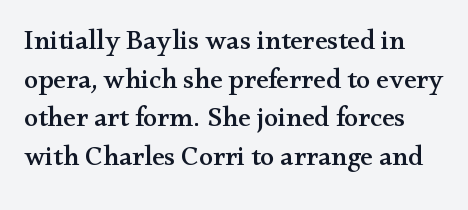
Italic: no, the glyphs are upright roman. Character widths vary here, with narrow letters taking less room than wide ones. Glyph-to-glyph distance matches everyday printed text. Rule under the text: the space is simply empty. The designer went with a serif here, giving each stem small feet.
